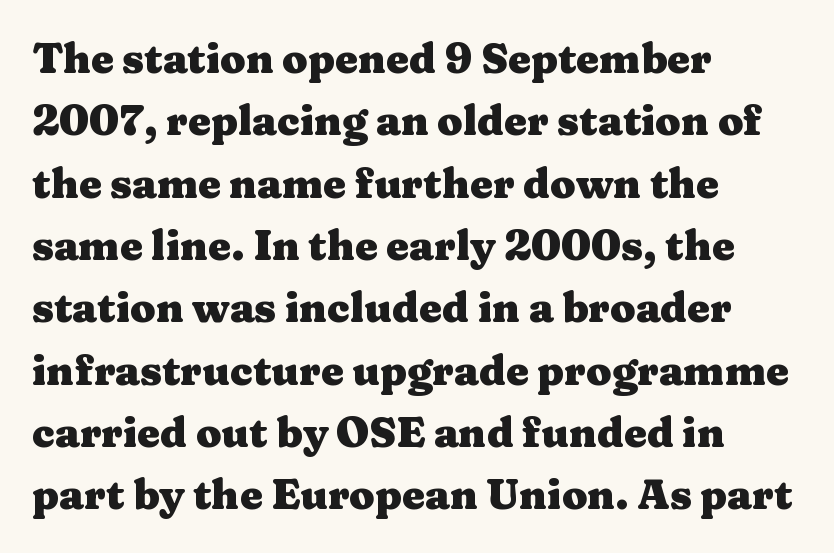
{"serif": "yes", "italic": "no", "bold": "yes", "weight": "heavy", "width": "wide", "stroke_contrast": "medium", "x_height": "medium", "monospaced": "no", "underline": "no", "align": "left", "line_spacing": "normal", "line_spacing_ratio": 1.52, "letter_spacing": "normal", "letter_spacing_em": 0.0, "glyph_px": 41}
